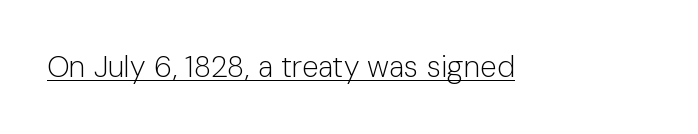
Q: Is the text bold? A: No.
Q: Is the text italic (slanted)? A: No, it is upright.
Q: Is the typeface a serif or a sans-serif typeface? A: Sans-serif.
Q: Is the text underlined? A: Yes.
Q: Is the spacing between letters normal or unusually wide? A: Normal.
Q: Width (condensed, normal, or wide)? A: Normal.
Q: Stroke contrast? A: Low.
Q: x-height? A: Medium.
Q: Monospaced? A: No.
